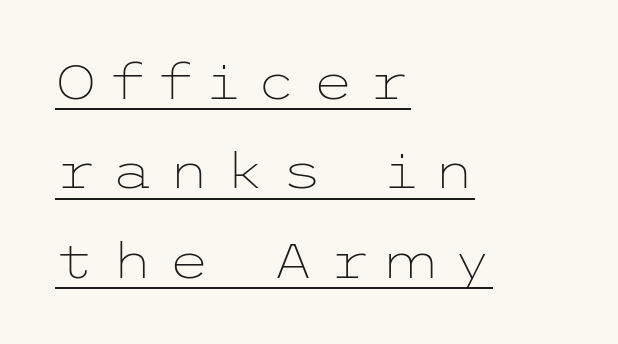
The image shows 48 px light, wide sans-serif type, upright; set left-aligned, line spacing 1.86x, unusually wide letter spacing (+0.3 em), underlined; low stroke contrast and a medium x-height.
